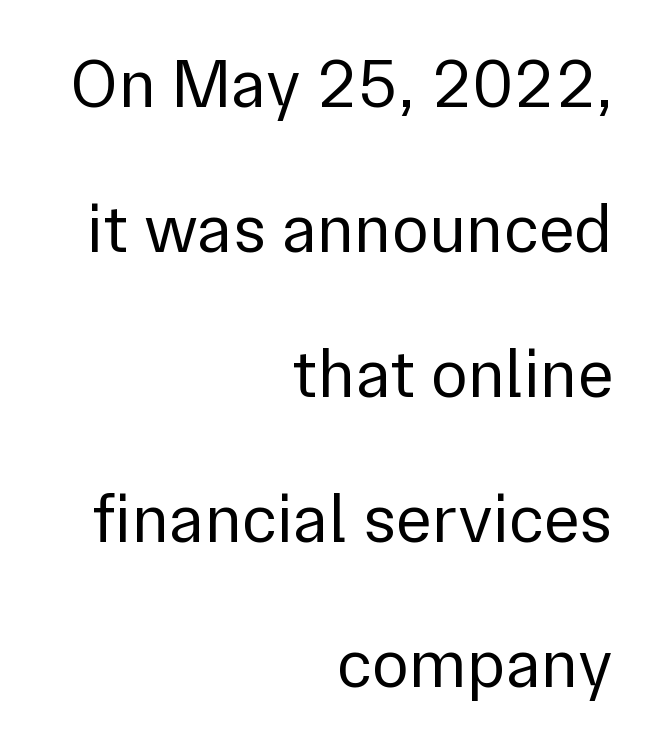
The image shows 69 px regular-weight sans-serif type, upright; set right-aligned, loose line spacing (2.1x), normal letter spacing, not underlined; a medium x-height.
